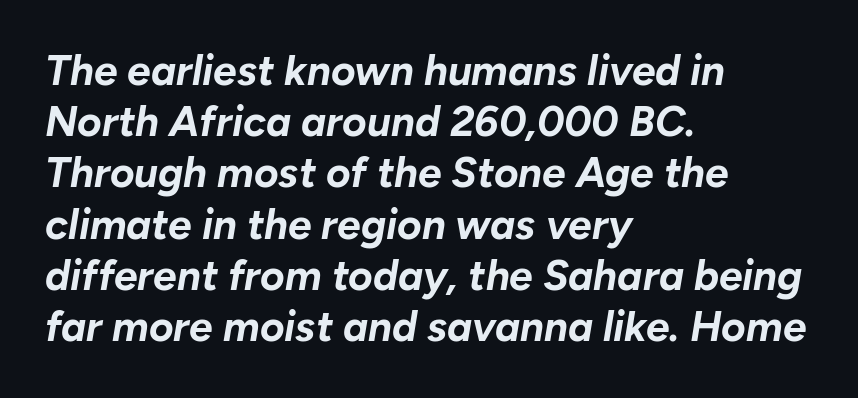
{"italic": "yes", "lean": "right", "slant_degrees": 10, "bold": "yes", "weight": "bold", "width": "normal", "stroke_contrast": "low", "x_height": "medium", "monospaced": "no", "underline": "no", "align": "left", "line_spacing_ratio": 1.22, "letter_spacing": "normal", "letter_spacing_em": 0.0, "glyph_px": 42}
